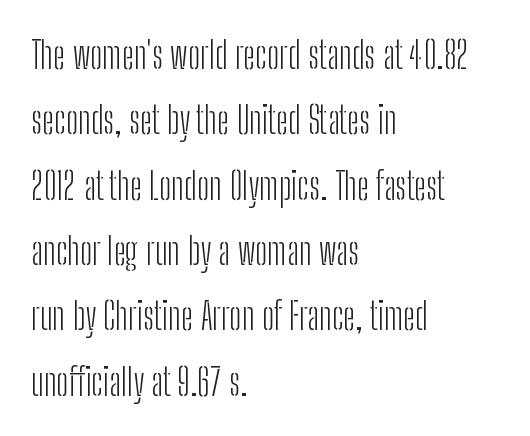
Q: Is the text bold? A: No.
Q: Is the text italic (slanted)? A: No, it is upright.
Q: Is the typeface a serif or a sans-serif typeface? A: Sans-serif.
Q: Is the text underlined? A: No.
Q: How is the paragraph aligned? A: Left-aligned.
Q: Is the spacing between letters normal or unusually wide? A: Normal.
Q: Width (condensed, normal, or wide)? A: Condensed.
Q: Stroke contrast? A: Low.
Q: x-height? A: Medium.
Q: Monospaced? A: No.
